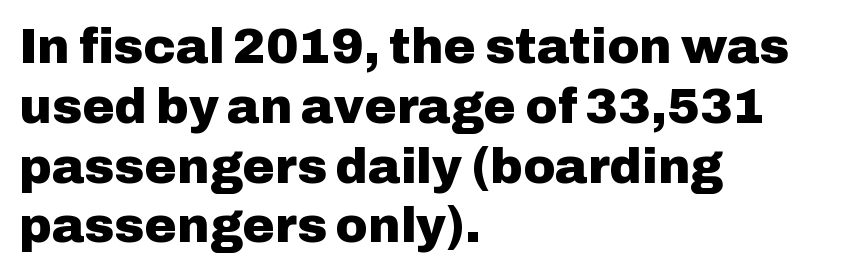
Pretty heavy lettering here — definitely bold. Letter spacing: default. A typesetter would call this proportional, since set widths differ per character. The paragraph shown leans on its left margin.
